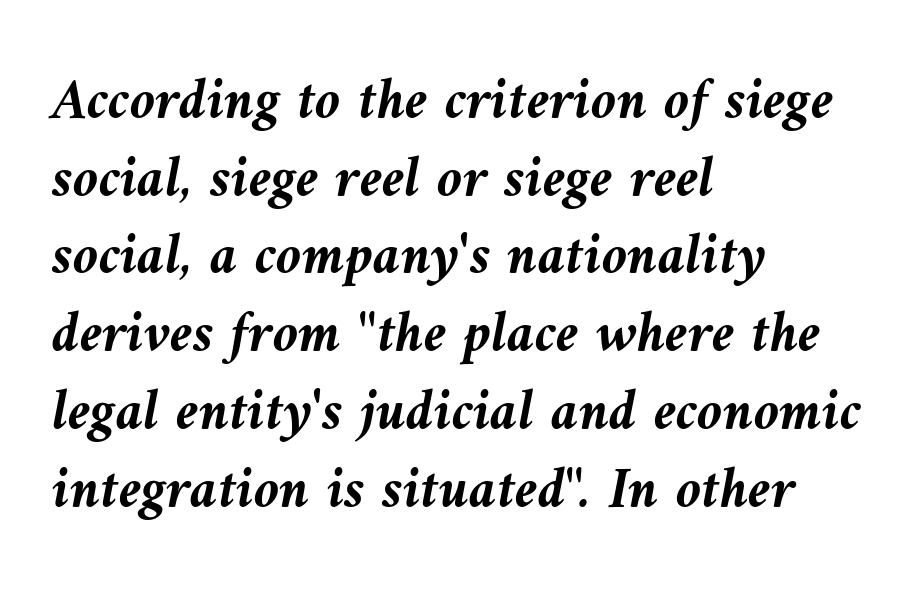
{"italic": "yes", "lean": "left", "slant_degrees": 9, "bold": "yes", "weight": "semibold", "width": "normal", "stroke_contrast": "medium", "x_height": "medium", "monospaced": "no", "underline": "no", "align": "left", "line_spacing": "normal", "line_spacing_ratio": 1.34, "letter_spacing": "normal", "letter_spacing_em": 0.0, "glyph_px": 58}
